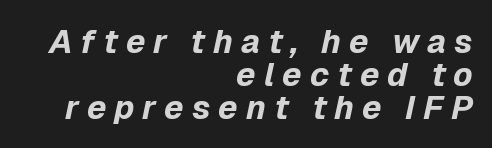
Q: Is the text bold? A: Yes.
Q: Is the text italic (slanted)? A: Yes, it leans right by about 12 degrees.
Q: Is the text underlined? A: No.
Q: How is the paragraph aligned? A: Right-aligned.
Q: Is the spacing between letters normal or unusually wide? A: Unusually wide.
Q: Is the spacing between lines tight, normal or loose? A: Tight.
Q: Width (condensed, normal, or wide)? A: Normal.
Q: Stroke contrast? A: Low.
Q: x-height? A: Medium.
Q: Monospaced? A: No.
